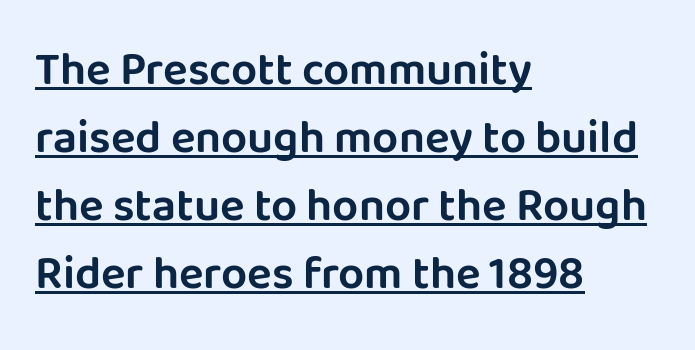
The rendering keeps characters at their native spacing. A baseline rule has been typeset under these characters. This sample uses a sans-serif face. The ragged edge is on the right, which tells us the setting is flush left. Does the leading feel generous? No, just average. This sample uses an upright cut, with every glyph sitting square on the baseline.
